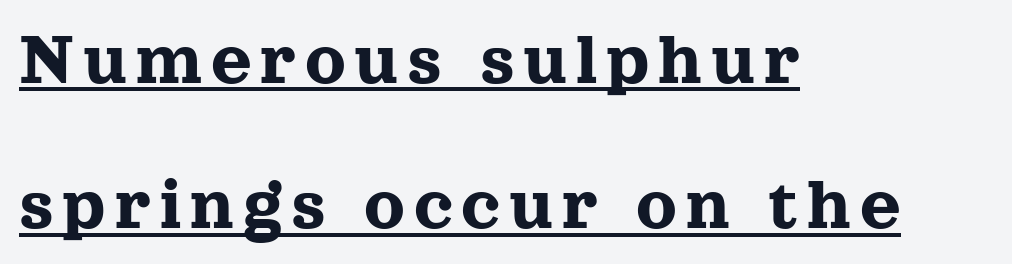
The image shows 79 px serif type, upright; set left-aligned, line spacing 1.84x, underlined; a medium x-height.
